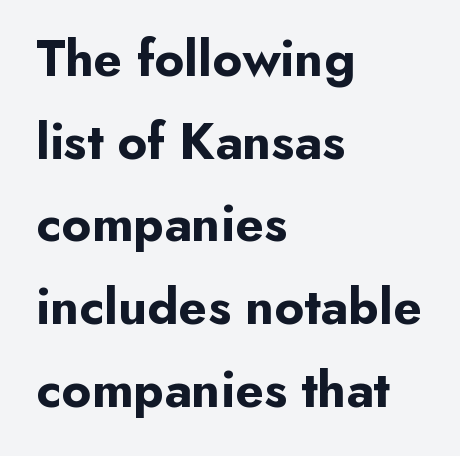
Q: Is the text bold? A: Yes.
Q: Is the text italic (slanted)? A: No, it is upright.
Q: Is the typeface a serif or a sans-serif typeface? A: Sans-serif.
Q: Is the text underlined? A: No.
Q: How is the paragraph aligned? A: Left-aligned.
Q: Is the spacing between letters normal or unusually wide? A: Normal.
Q: Is the spacing between lines tight, normal or loose? A: Normal.
Q: Width (condensed, normal, or wide)? A: Normal.
Q: Stroke contrast? A: Low.
Q: x-height? A: Small.
Q: Monospaced? A: No.
